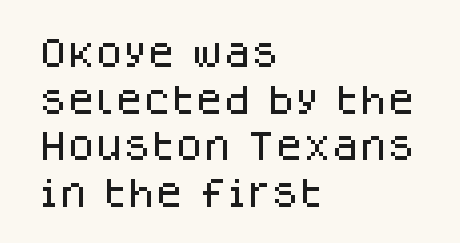
The ragged edge is on the right, which tells us the setting is flush left. Each row of text sits above clean, open space. The block of text has a typical density, with ordinary space between rows. Proportional: the letters do not fall into vertical columns. Look at the tracking — it's just the regular setting, nothing added.
